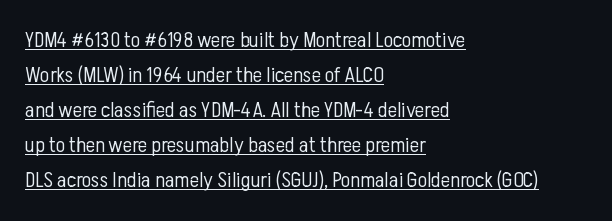
{"italic": "no", "bold": "no", "underline": "yes", "align": "left", "line_spacing": "normal", "line_spacing_ratio": 1.59, "letter_spacing": "normal", "letter_spacing_em": 0.0, "glyph_px": 22}
